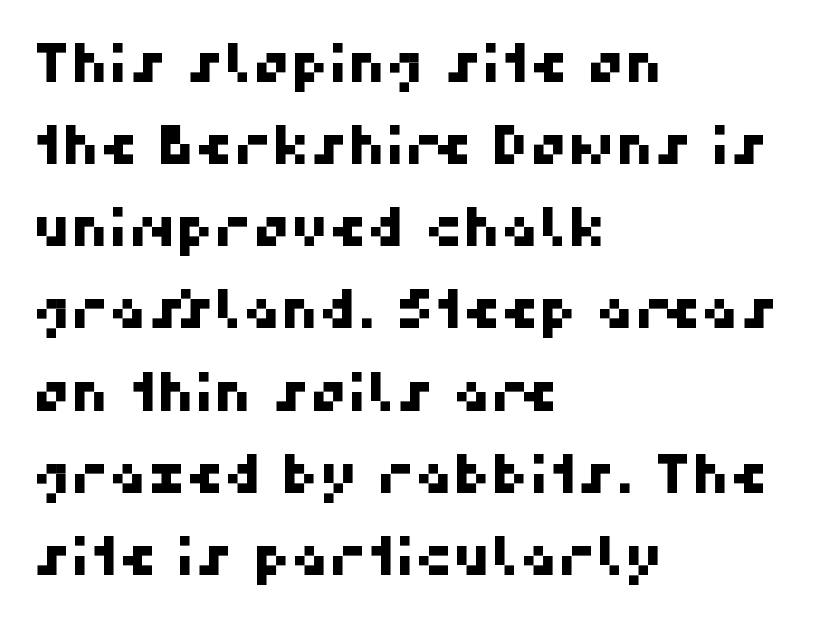
The image shows 53 px sans-serif type; set left-aligned, normal line spacing (1.55x), normal letter spacing, not underlined; high stroke contrast and a medium x-height.
